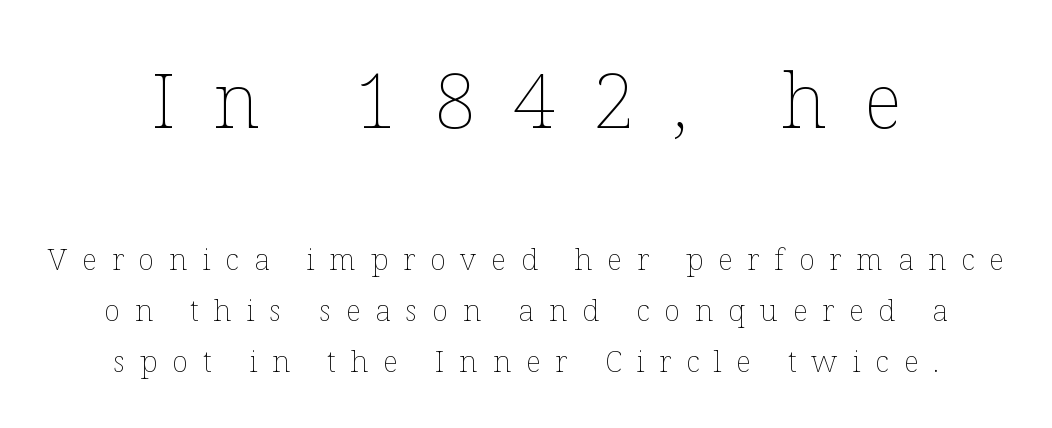
Which of the two is more prominent by size? The first, at the top. Stems and bowls with no extra thickness — not bold. Type without underlining. These lines are rendered in a variable-pitch font. This sample uses expanded letter spacing, leaving extra air between glyphs.
